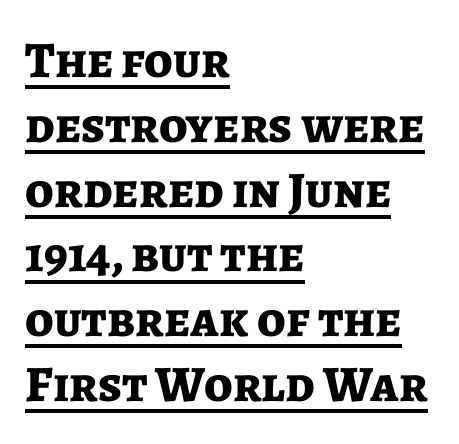
Q: Is the text bold? A: Yes.
Q: Is the text italic (slanted)? A: No, it is upright.
Q: Is the typeface a serif or a sans-serif typeface? A: Sans-serif.
Q: Is the text underlined? A: Yes.
Q: How is the paragraph aligned? A: Left-aligned.
Q: Is the spacing between letters normal or unusually wide? A: Normal.
Q: Is the spacing between lines tight, normal or loose? A: Normal.
Q: Width (condensed, normal, or wide)? A: Normal.
Q: Stroke contrast? A: Low.
Q: x-height? A: Medium.
Q: Monospaced? A: No.
